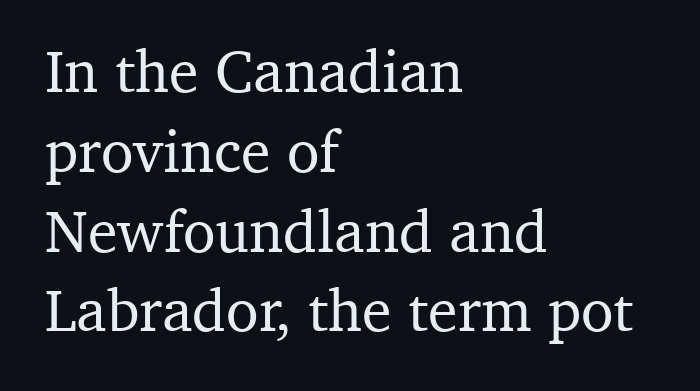
Q: Is the text italic (slanted)? A: No, it is upright.
Q: Is the typeface a serif or a sans-serif typeface? A: Serif.
Q: Is the text underlined? A: No.
Q: How is the paragraph aligned? A: Left-aligned.
Q: Is the spacing between letters normal or unusually wide? A: Normal.
Q: Is the spacing between lines tight, normal or loose? A: Normal.
Q: Width (condensed, normal, or wide)? A: Normal.
Q: Stroke contrast? A: Medium.
Q: x-height? A: Medium.
Q: Monospaced? A: No.
